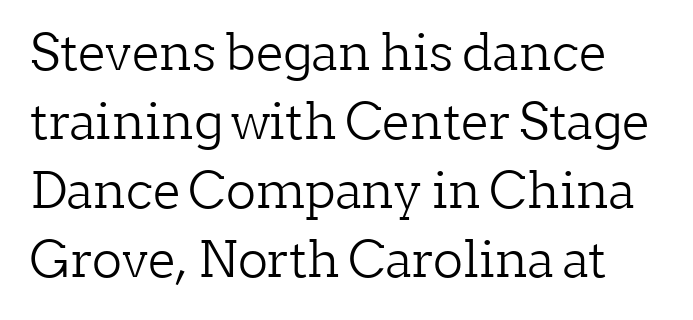
This rendering leaves character spacing at its baseline value. Weight class: somewhere from thin through regular. Honestly, there is no underline to notice here at all. Students, observe: this is what conventionally led text looks like.
